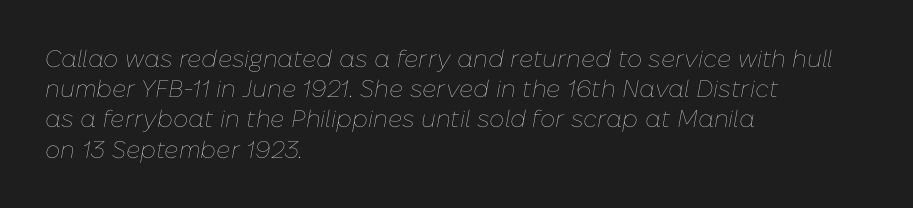
The image shows 24 px text type, italic (leaning right); set left-aligned, normal line spacing (1.26x), normal letter spacing, not underlined.
